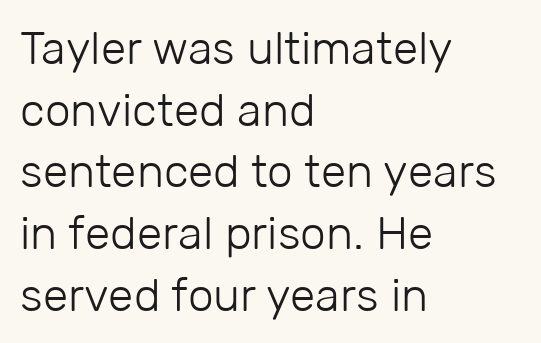
Check under the words: just untouched page. What's the leading like? Ordinary, nothing unusual. Weight class: somewhere from thin through regular. Line starts are locked; line ends wander. The lettering holds an erect, upright posture throughout. The gaps between neighbouring characters are ordinary and unremarkable.
